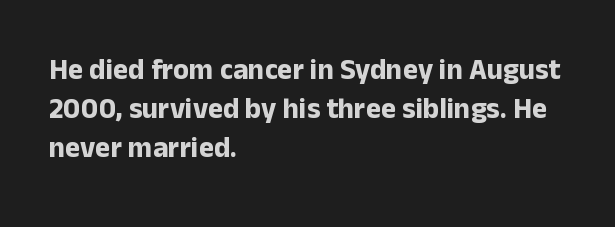
The image shows 29 px bold sans-serif type, upright; set left-aligned, normal line spacing (1.34x), normal letter spacing, not underlined; low stroke contrast and a medium x-height.
